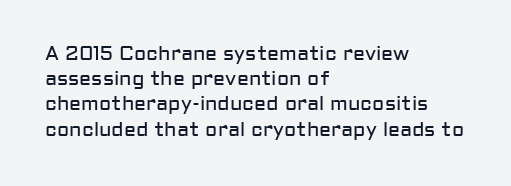
The image shows 20 px text type, upright; set left-aligned, normal line spacing (1.26x), normal letter spacing, not underlined.
